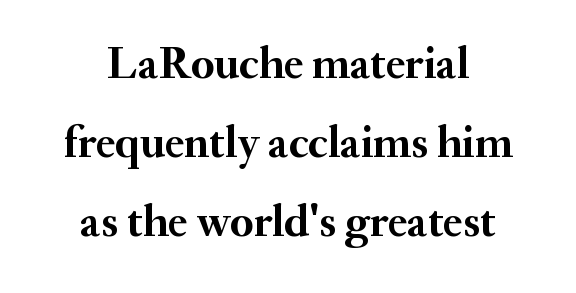
Think of a printed novel: that variable character pitch is what you see here. The gap between lines stays unmarked. Students, note that the glyphs here touch the page at normal intervals. Type style note: has serifs. Upright lettering throughout.
